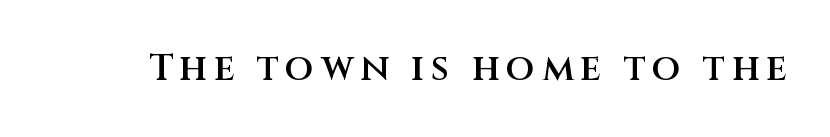
{"serif": "no", "italic": "no", "bold": "semi", "weight": "semibold", "width": "normal", "stroke_contrast": "medium", "x_height": "large", "monospaced": "no", "underline": "no", "glyph_px": 37}
